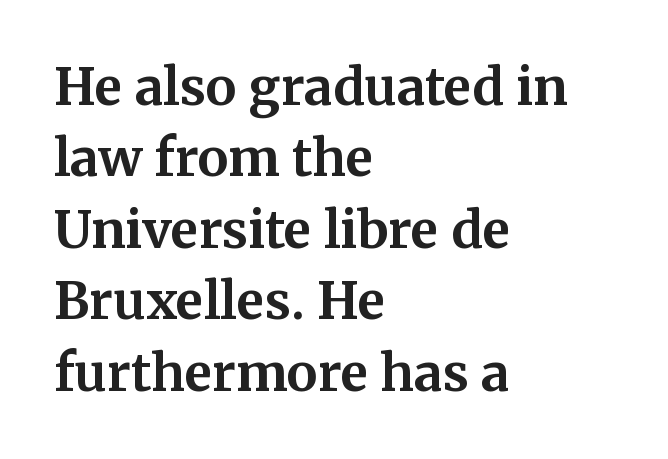
The image shows 51 px bold serif type, upright; set left-aligned, normal line spacing (1.4x), normal letter spacing, not underlined; medium stroke contrast and a medium x-height.
